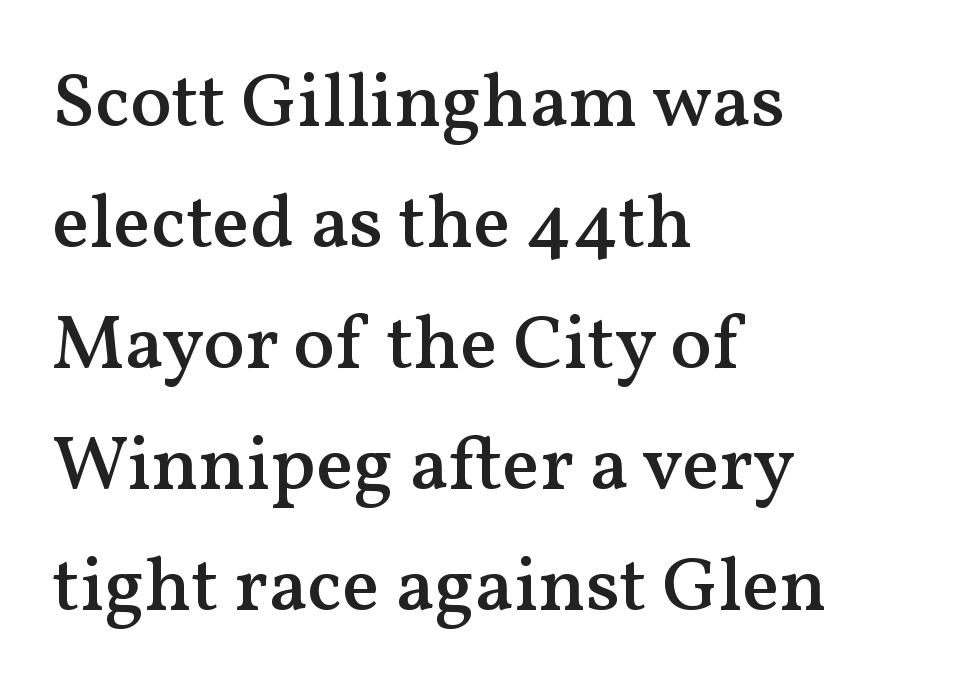
The image shows 77 px semibold serif type, upright; set left-aligned, normal line spacing (1.57x), normal letter spacing, not underlined; medium stroke contrast and a medium x-height.
